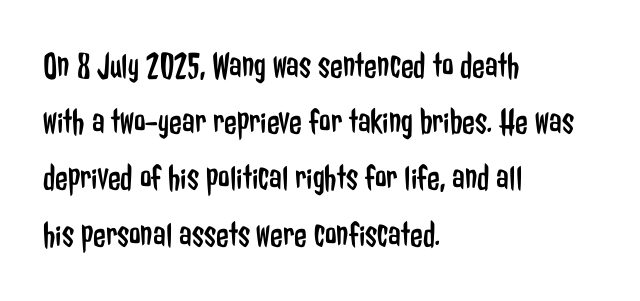
Q: Is the text bold? A: No.
Q: Is the text italic (slanted)? A: No, it is upright.
Q: Is the typeface a serif or a sans-serif typeface? A: Sans-serif.
Q: Is the text underlined? A: No.
Q: How is the paragraph aligned? A: Left-aligned.
Q: Is the spacing between letters normal or unusually wide? A: Normal.
Q: Is the spacing between lines tight, normal or loose? A: Normal.
Q: Width (condensed, normal, or wide)? A: Condensed.
Q: Stroke contrast? A: Low.
Q: x-height? A: Medium.
Q: Monospaced? A: No.
